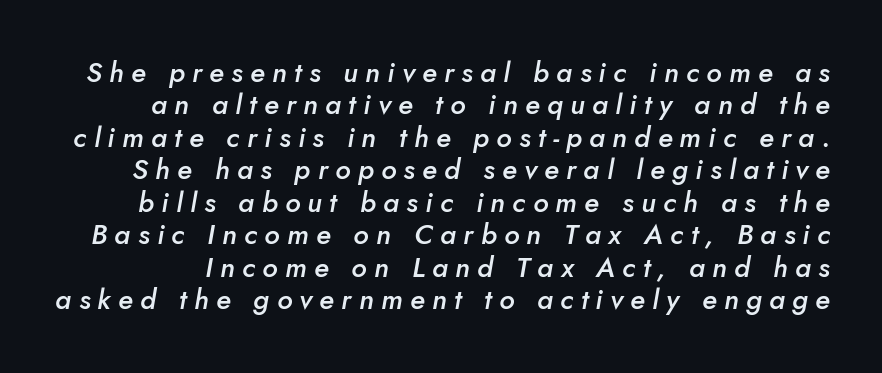
{"italic": "yes", "lean": "right", "slant_degrees": 5, "bold": "semi", "weight": "semibold", "width": "normal", "stroke_contrast": "low", "x_height": "small", "monospaced": "no", "underline": "no", "line_spacing_ratio": 1.16, "letter_spacing": "wide", "letter_spacing_em": 0.26, "glyph_px": 28}
